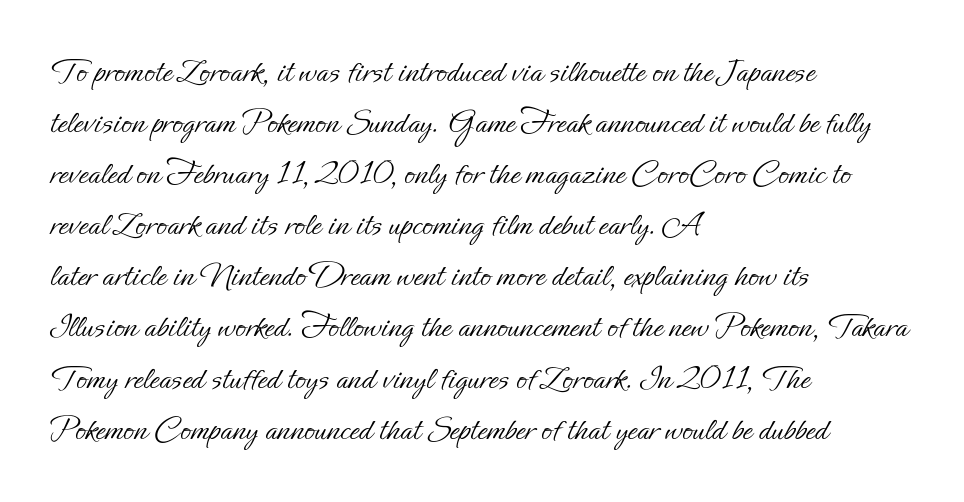
Q: Is the text bold? A: No.
Q: Is the text italic (slanted)? A: Yes.
Q: Is the text underlined? A: No.
Q: How is the paragraph aligned? A: Left-aligned.
Q: Is the spacing between letters normal or unusually wide? A: Normal.
Q: Is the spacing between lines tight, normal or loose? A: Normal.
Q: Width (condensed, normal, or wide)? A: Normal.
Q: Stroke contrast? A: Low.
Q: x-height? A: Small.
Q: Monospaced? A: No.
